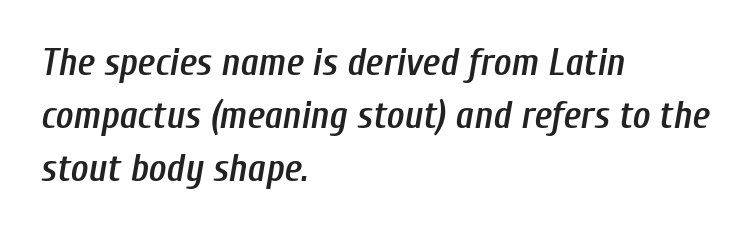
Q: Is the text bold? A: Semi-bold.
Q: Is the text italic (slanted)? A: Yes, it leans right by about 10 degrees.
Q: Is the text underlined? A: No.
Q: How is the paragraph aligned? A: Left-aligned.
Q: Is the spacing between letters normal or unusually wide? A: Normal.
Q: Is the spacing between lines tight, normal or loose? A: Normal.
Q: Width (condensed, normal, or wide)? A: Condensed.
Q: Stroke contrast? A: Low.
Q: x-height? A: Medium.
Q: Monospaced? A: No.
